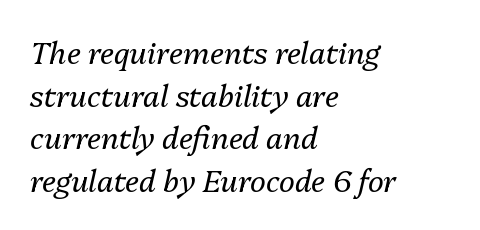
Quick note: interline space is typical. Horizontally, the lines are justified to the leading edge only. The rendering uses natural spacing where letterforms have individual widths. The rendering applies a slant to the glyphs. No word sits above an underline. Stems here are at most as thick as an everyday book face.
